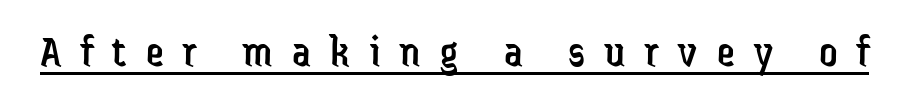
{"serif": "no", "italic": "no", "bold": "no", "weight": "regular", "width": "condensed", "stroke_contrast": "low", "x_height": "medium", "monospaced": "no", "underline": "yes", "letter_spacing": "wide", "letter_spacing_em": 0.44, "glyph_px": 45}
